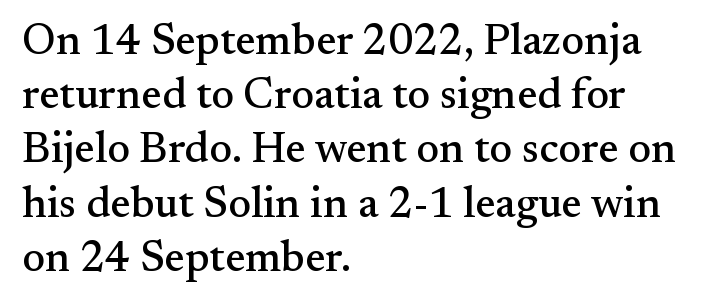
Q: Is the text italic (slanted)? A: No, it is upright.
Q: Is the typeface a serif or a sans-serif typeface? A: Serif.
Q: Is the text underlined? A: No.
Q: How is the paragraph aligned? A: Left-aligned.
Q: Is the spacing between letters normal or unusually wide? A: Normal.
Q: Is the spacing between lines tight, normal or loose? A: Normal.
Q: Width (condensed, normal, or wide)? A: Normal.
Q: Stroke contrast? A: Medium.
Q: x-height? A: Small.
Q: Monospaced? A: No.
